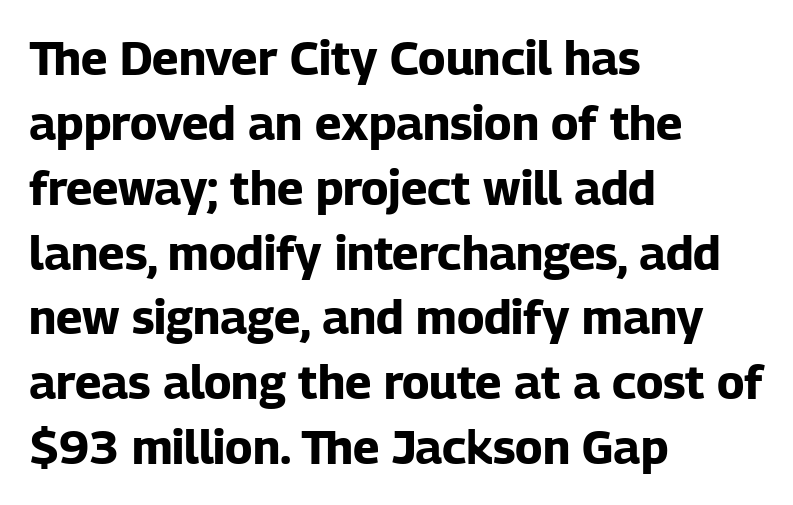
Students, this is bold: see how much ink each stroke carries. Posture: upright roman. Tracking value appears to be zero — textbook default spacing. Line beginnings align vertically; line endings do not.
